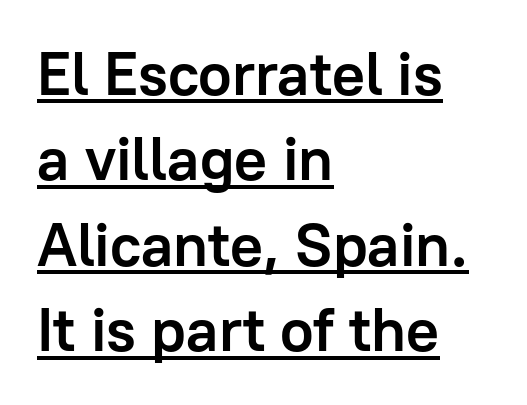
The image shows 61 px semibold sans-serif type, upright; set left-aligned, normal line spacing (1.4x), normal letter spacing, underlined; low stroke contrast and a medium x-height.
